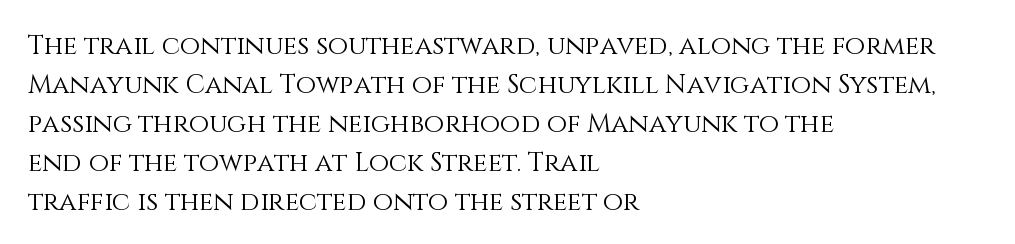
Q: Is the text bold? A: No.
Q: Is the text italic (slanted)? A: No, it is upright.
Q: Is the text underlined? A: No.
Q: How is the paragraph aligned? A: Left-aligned.
Q: Is the spacing between letters normal or unusually wide? A: Normal.
Q: Is the spacing between lines tight, normal or loose? A: Normal.
